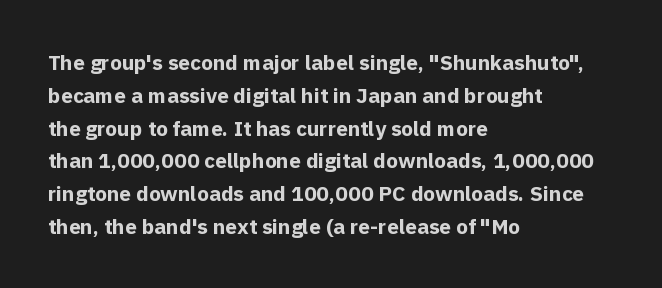
Weight check: bold — yes, fully. This rendering features lettering with no underline. This is the regular roman posture of the typeface. Is there much room between lines? A standard amount, neither cramped nor airy. No extra tracking has been applied to these lines. The rag falls on the right side of this text block.
